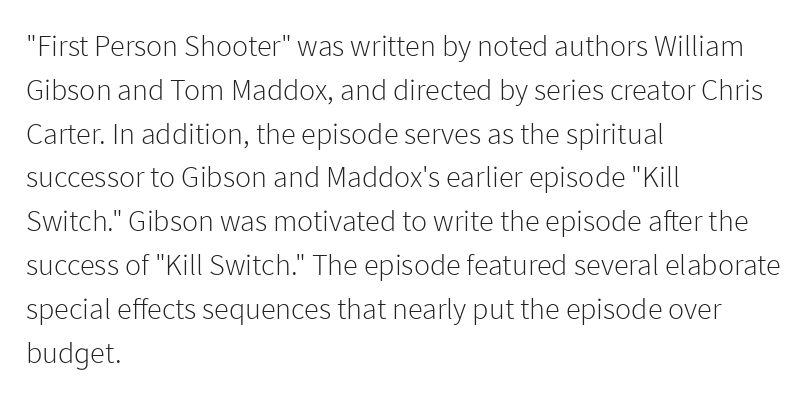
The image shows 30 px light sans-serif type, upright; set left-aligned, normal line spacing (1.46x), normal letter spacing, not underlined; low stroke contrast and a medium x-height.
